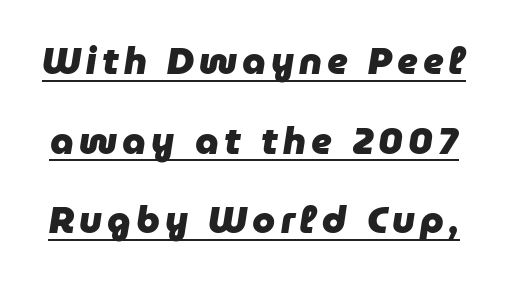
{"italic": "yes", "lean": "right", "slant_degrees": 9, "bold": "yes", "weight": "heavy", "width": "normal", "stroke_contrast": "low", "x_height": "medium", "monospaced": "no", "underline": "yes", "line_spacing": "loose", "line_spacing_ratio": 2.15, "glyph_px": 37}
